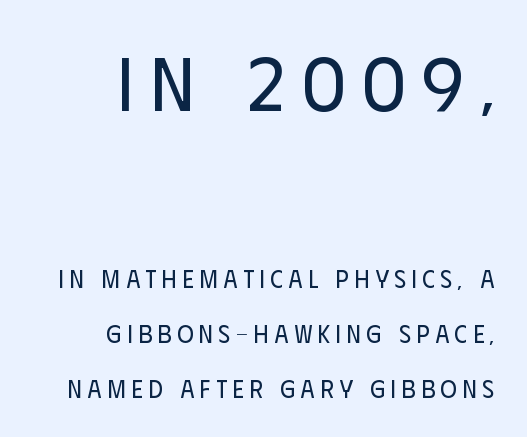
The image shows 76 px regular-weight, condensed sans-serif type, upright; set right-aligned, loose line spacing (2.21x), unusually wide letter spacing (+0.22 em), not underlined; the first (top) block is 3.04x larger; low stroke contrast and a large x-height.
